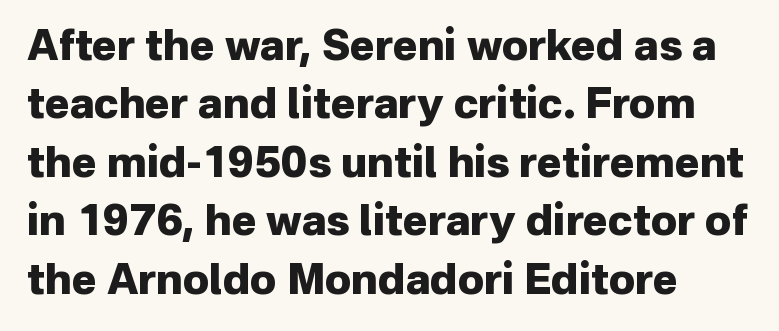
Vertically, the passage feels balanced, rows spaced as you'd expect. Here the glyphs are tracked normally, forming tight word shapes. Note: no serifs on the glyphs. Is there any slant? The stems are plumb.
